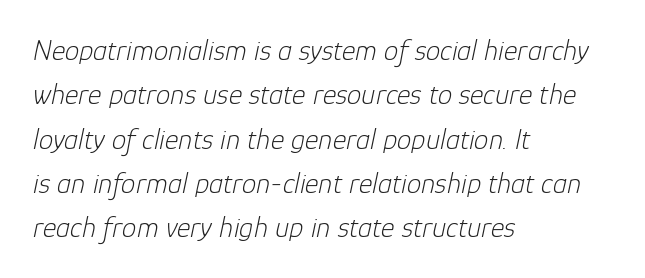
Q: Is the text bold? A: No.
Q: Is the text italic (slanted)? A: Yes, it leans right by about 12 degrees.
Q: Is the text underlined? A: No.
Q: How is the paragraph aligned? A: Left-aligned.
Q: Is the spacing between letters normal or unusually wide? A: Normal.
Q: Is the spacing between lines tight, normal or loose? A: Normal.
Q: Width (condensed, normal, or wide)? A: Normal.
Q: Stroke contrast? A: Low.
Q: x-height? A: Medium.
Q: Monospaced? A: No.
